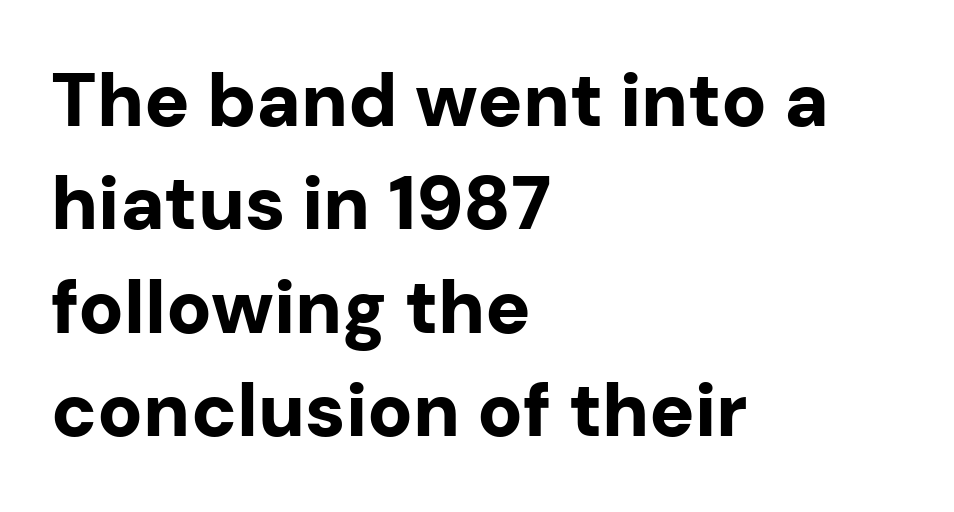
The image shows 75 px bold sans-serif type, upright; set left-aligned, normal line spacing (1.38x), normal letter spacing, not underlined; low stroke contrast and a medium x-height.
